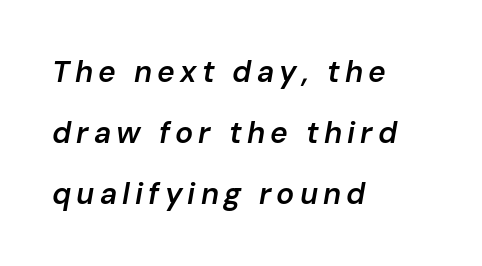
The image shows 30 px semibold type, italic (leaning right); set left-aligned, loose line spacing (2.03x), not underlined; low stroke contrast and a medium x-height.
